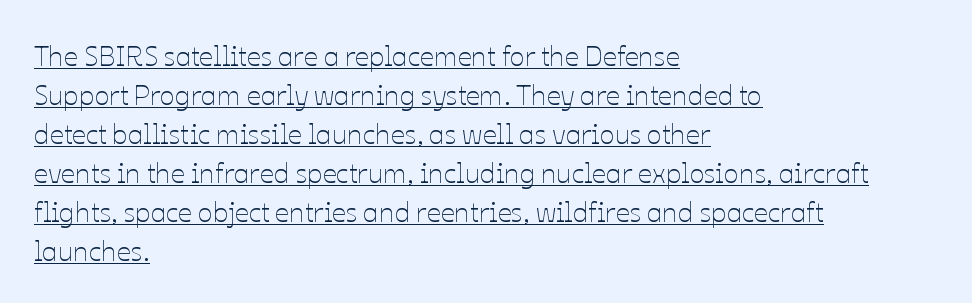
Q: Is the text bold? A: No.
Q: Is the text italic (slanted)? A: No, it is upright.
Q: Is the text underlined? A: Yes.
Q: How is the paragraph aligned? A: Left-aligned.
Q: Is the spacing between letters normal or unusually wide? A: Normal.
Q: Is the spacing between lines tight, normal or loose? A: Normal.
Q: Width (condensed, normal, or wide)? A: Normal.
Q: Stroke contrast? A: Low.
Q: x-height? A: Medium.
Q: Monospaced? A: No.
